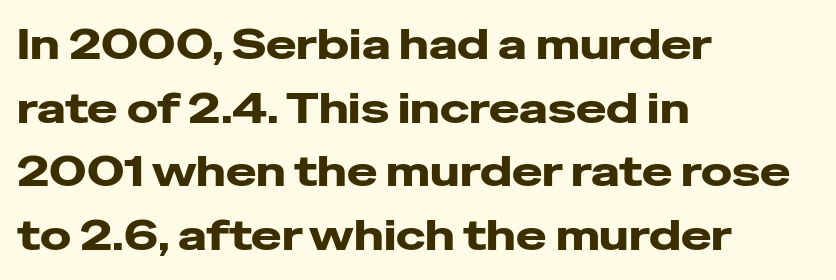
Descender tails drop into unmarked territory. Varying glyph widths throughout — classic text-font behaviour. The line texture is even and compact thanks to regular tracking. Notice how the stems are strictly vertical — no italics here. The space between consecutive lines is moderate.
